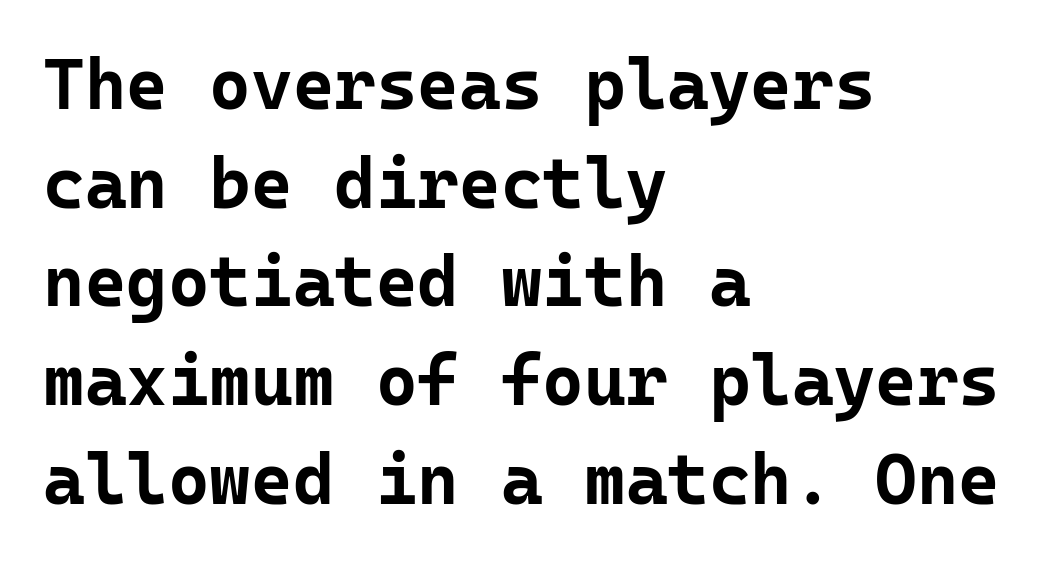
Q: Is the text bold? A: Yes.
Q: Is the text italic (slanted)? A: No, it is upright.
Q: Is the typeface a serif or a sans-serif typeface? A: Sans-serif.
Q: Is the text underlined? A: No.
Q: How is the paragraph aligned? A: Left-aligned.
Q: Is the spacing between letters normal or unusually wide? A: Normal.
Q: Is the spacing between lines tight, normal or loose? A: Normal.
Q: Width (condensed, normal, or wide)? A: Normal.
Q: Stroke contrast? A: Low.
Q: x-height? A: Medium.
Q: Monospaced? A: Yes.
